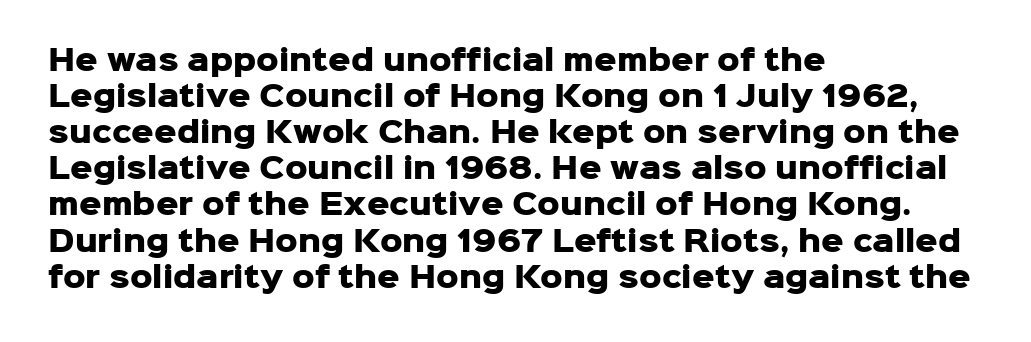
Layout note: lines flush left. Every stem runs plumb, perpendicular to the baseline. The passage shown is typeset with a sans-serif family. Each letter keeps its own natural width here, so spacing adapts to shape.
